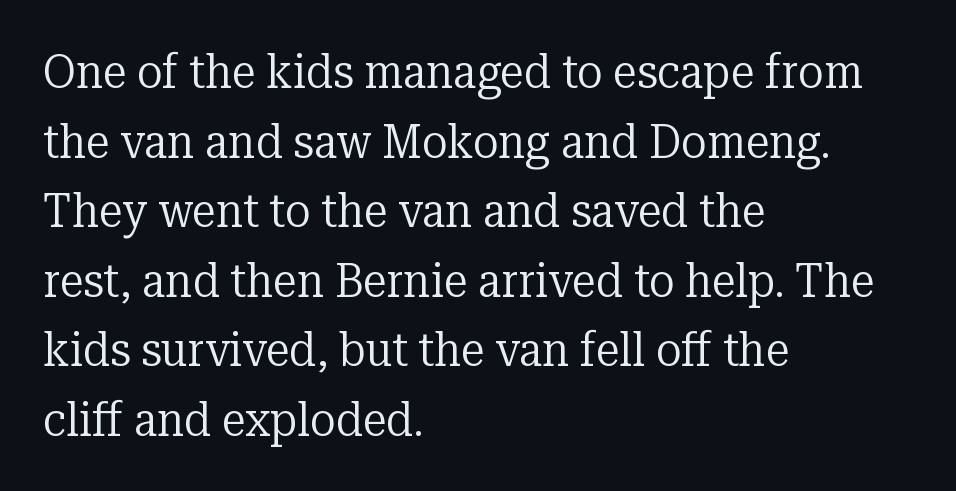
{"serif": "yes", "italic": "no", "bold": "no", "weight": "regular", "width": "normal", "stroke_contrast": "low", "x_height": "medium", "monospaced": "no", "underline": "no", "align": "left", "line_spacing": "normal", "line_spacing_ratio": 1.45, "letter_spacing": "normal", "letter_spacing_em": 0.0, "glyph_px": 48}
